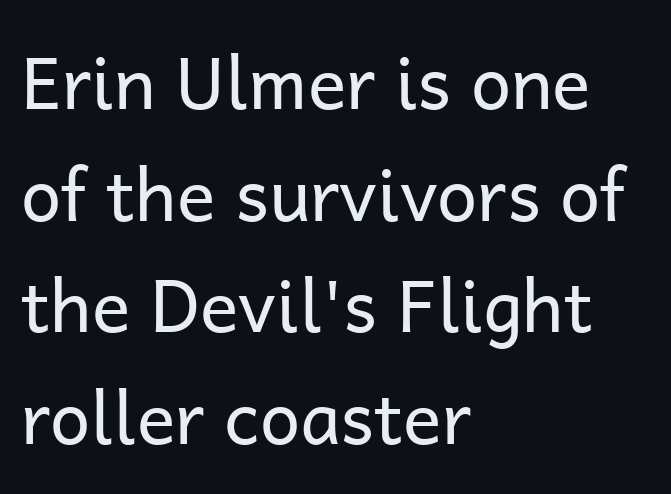
{"serif": "no", "italic": "no", "bold": "no", "weight": "regular", "width": "normal", "stroke_contrast": "low", "x_height": "medium", "monospaced": "no", "underline": "no", "align": "left", "line_spacing": "normal", "line_spacing_ratio": 1.55, "letter_spacing": "normal", "letter_spacing_em": 0.0, "glyph_px": 72}
